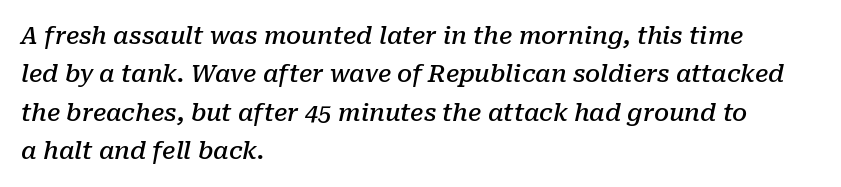
{"italic": "yes", "lean": "right", "slant_degrees": 10, "bold": "semi", "underline": "no", "align": "left", "line_spacing": "normal", "line_spacing_ratio": 1.6, "letter_spacing": "normal", "letter_spacing_em": 0.0, "glyph_px": 24}
